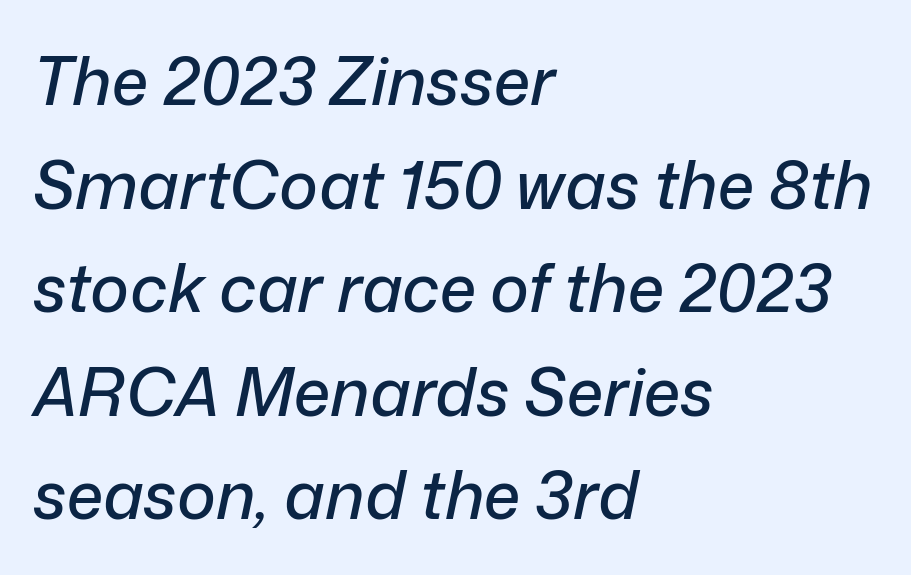
The image shows 66 px text type, italic (leaning right); set left-aligned, normal line spacing (1.57x), normal letter spacing, not underlined; low stroke contrast and a medium x-height.
